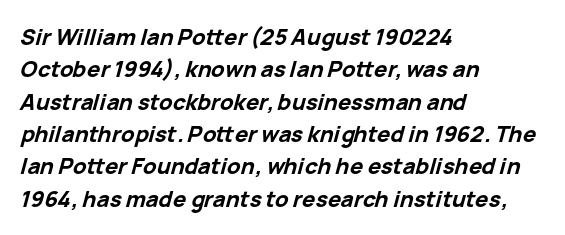
The image shows 22 px bold type, italic (leaning right); set left-aligned, normal line spacing (1.47x), normal letter spacing, not underlined.
